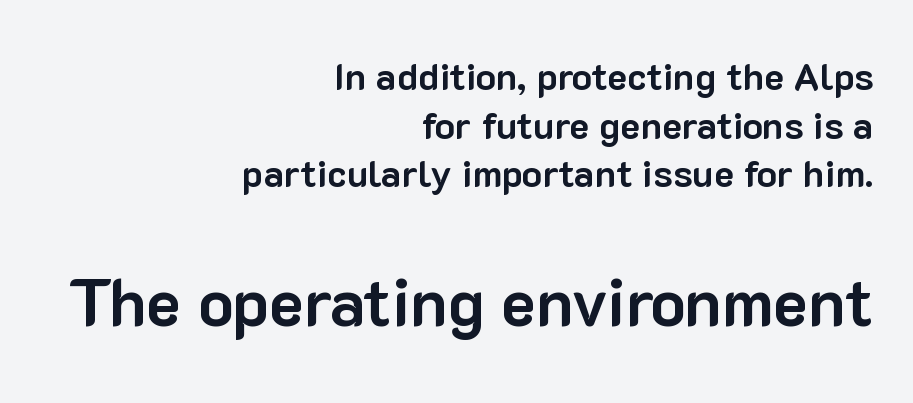
The image shows 66 px bold sans-serif type, upright; set right-aligned, normal line spacing (1.28x), normal letter spacing, not underlined; the second (bottom) block is 1.74x larger; low stroke contrast and a medium x-height.
